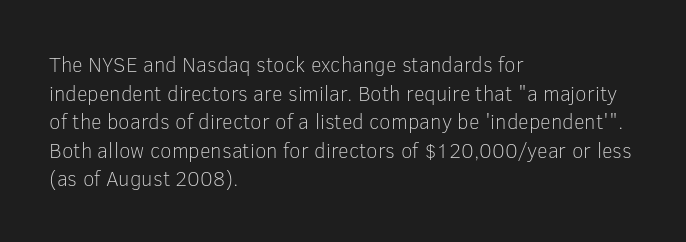
Q: Is the text bold? A: No.
Q: Is the text italic (slanted)? A: No, it is upright.
Q: Is the text underlined? A: No.
Q: How is the paragraph aligned? A: Left-aligned.
Q: Is the spacing between letters normal or unusually wide? A: Normal.
Q: Is the spacing between lines tight, normal or loose? A: Normal.
